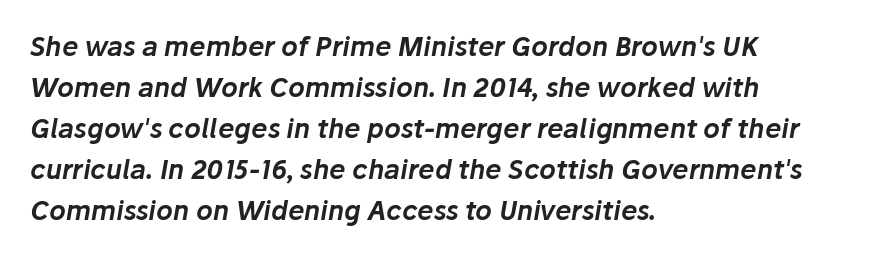
The image shows 26 px text type, italic (leaning right); set left-aligned, normal line spacing (1.58x), normal letter spacing, not underlined.
